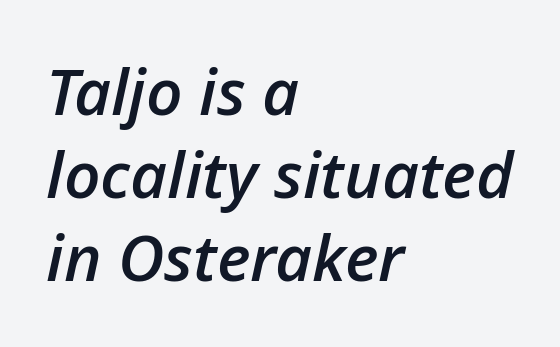
Note the varied advance widths — an 'i' is clearly narrower than an 'm'. Lines of text with bare space underneath. A semibold gives these letters moderate extra thickness, short of bold. The rendering uses a moderate line-height, typical for paragraphs.
